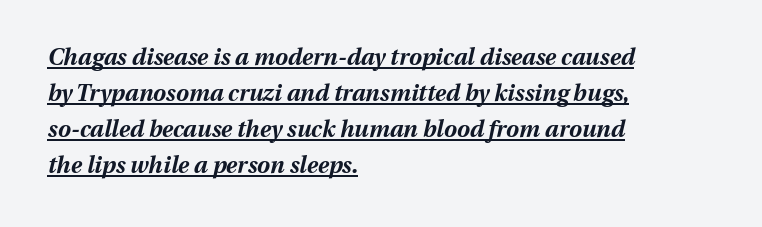
The image shows 23 px bold type, italic (leaning right); set left-aligned, normal line spacing (1.57x), normal letter spacing, underlined.
